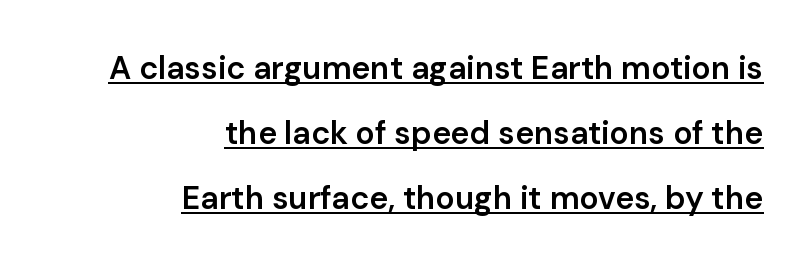
Nothing unusual about the tracking: characters are spaced as the font intends. Notice how a bar underscores the lettering throughout. If you drew a line through each stem, it would be perfectly vertical. Caption: multi-line text, flush right, ragged left. Spacing verdict: proportional, widths tailored to each character. Does the leading feel generous? Absolutely, it's lavish.
